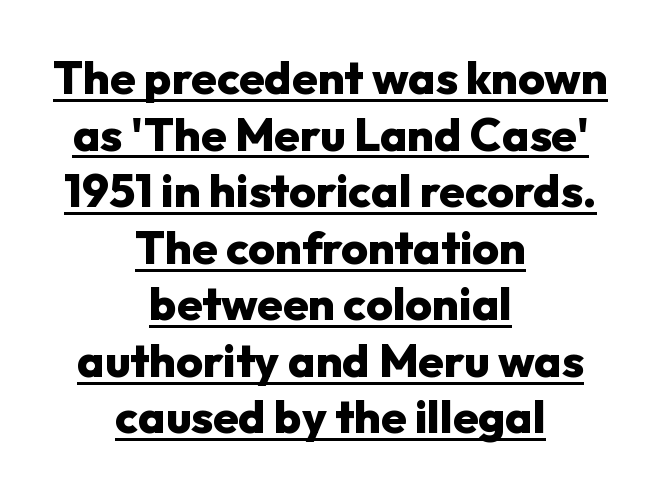
Q: Is the text bold? A: Yes.
Q: Is the text italic (slanted)? A: No, it is upright.
Q: Is the typeface a serif or a sans-serif typeface? A: Sans-serif.
Q: Is the text underlined? A: Yes.
Q: How is the paragraph aligned? A: Centered.
Q: Is the spacing between letters normal or unusually wide? A: Normal.
Q: Width (condensed, normal, or wide)? A: Normal.
Q: Stroke contrast? A: Low.
Q: x-height? A: Medium.
Q: Monospaced? A: No.
